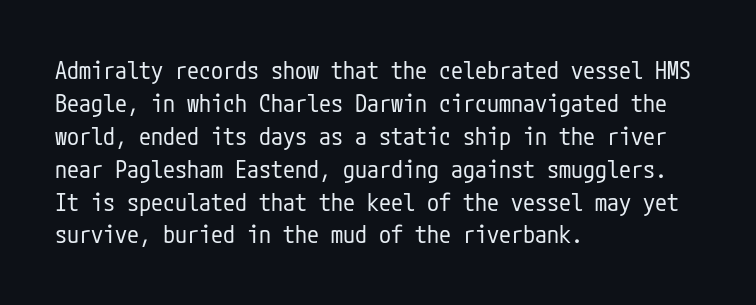
The image shows 24 px text type, upright; set left-aligned, normal line spacing (1.37x), normal letter spacing, not underlined.
